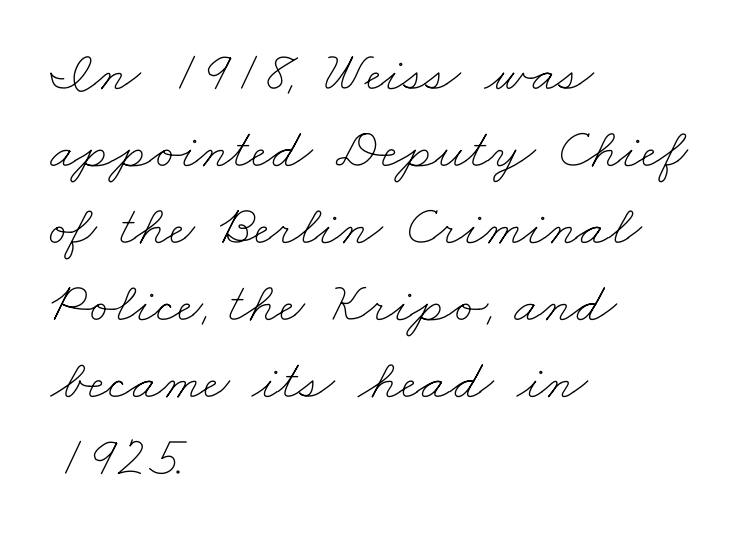
Q: Is the text bold? A: No.
Q: Is the text underlined? A: No.
Q: How is the paragraph aligned? A: Left-aligned.
Q: Is the spacing between letters normal or unusually wide? A: Normal.
Q: Is the spacing between lines tight, normal or loose? A: Normal.
Q: Width (condensed, normal, or wide)? A: Wide.
Q: Stroke contrast? A: Low.
Q: x-height? A: Small.
Q: Monospaced? A: No.
